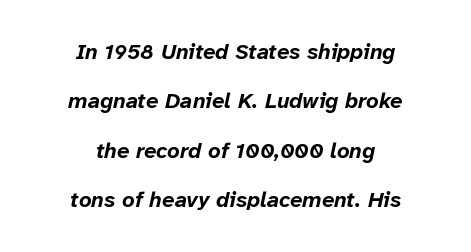
The image shows 22 px bold type, italic (leaning right); set centered, loose line spacing (2.25x), normal letter spacing, not underlined.
